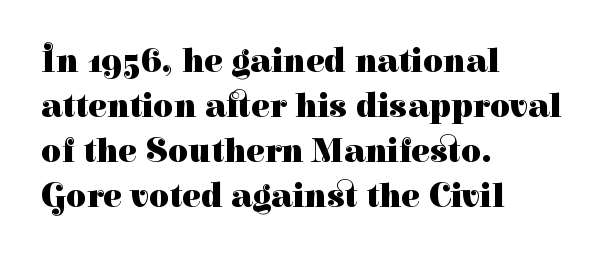
{"serif": "yes", "italic": "no", "bold": "yes", "weight": "heavy", "width": "normal", "stroke_contrast": "high", "x_height": "medium", "monospaced": "no", "underline": "no", "align": "left", "line_spacing": "normal", "line_spacing_ratio": 1.29, "letter_spacing": "normal", "letter_spacing_em": 0.0, "glyph_px": 35}
